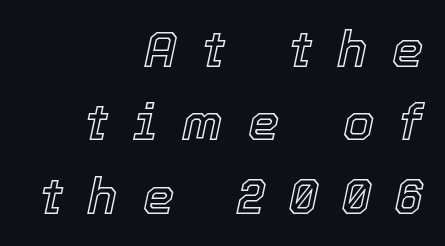
Line endings align vertically; line beginnings do not. Do the characters align in a grid? No, the font is proportional. Compared with ordinary roman type, these characters are visibly tilted. This sample uses expanded letter spacing, leaving extra air between glyphs. Quick note: interline space is typical.
